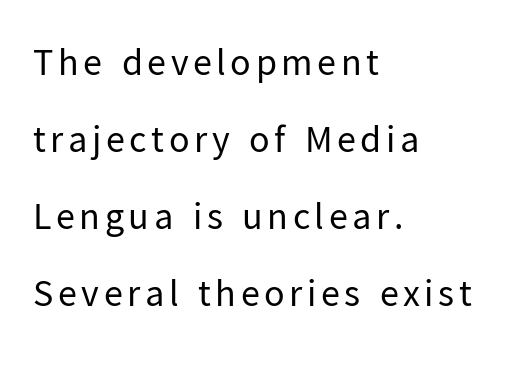
No letter is thick-stroked: the sample isn't bold. Is this a sans? Yes — the strokes have no serifs. A great deal of white space separates one row of letters from the next. Characters remain perfectly vertical along every line. The setting favours the left margin, as ordinary paragraphs usually do. Each letter keeps its own natural width here, so spacing adapts to shape.
